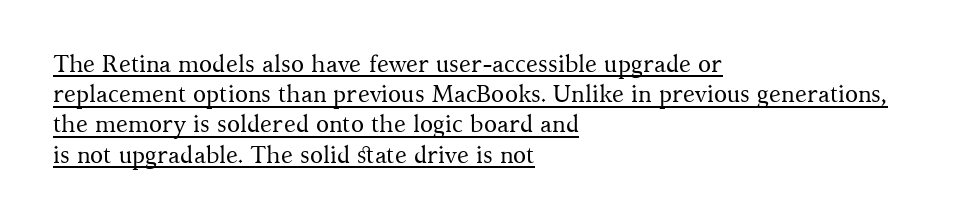
{"italic": "no", "bold": "no", "underline": "yes", "align": "left", "line_spacing": "normal", "line_spacing_ratio": 1.26, "letter_spacing": "normal", "letter_spacing_em": 0.0, "glyph_px": 24}
